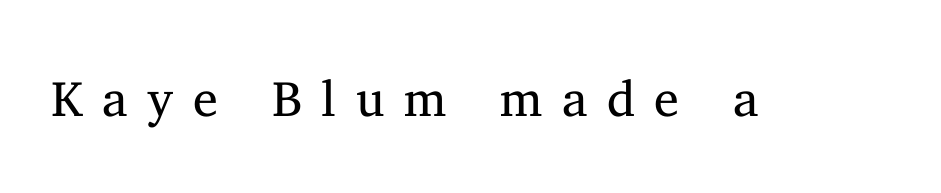
{"serif": "yes", "italic": "no", "bold": "no", "weight": "regular", "width": "normal", "stroke_contrast": "medium", "x_height": "medium", "monospaced": "no", "underline": "no", "letter_spacing": "wide", "letter_spacing_em": 0.39, "glyph_px": 50}
